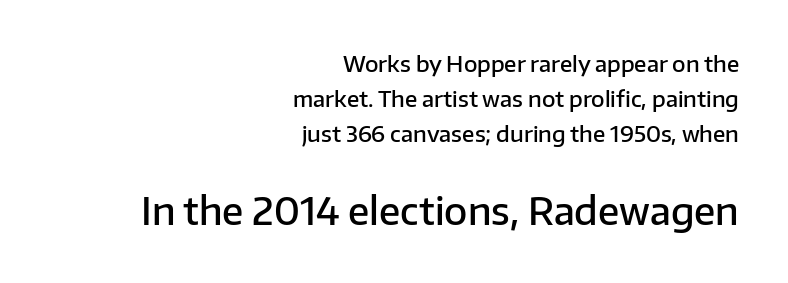
Unlike a traditional serif, this face leaves its strokes unadorned. Glance below the letters and you will spot only blank space. Nope, not italic — everything's standing straight. The rendering uses natural spacing where letterforms have individual widths. These lines carry some extra weight — a demibold, not a full bold. Does the leading feel generous? No, just average.
